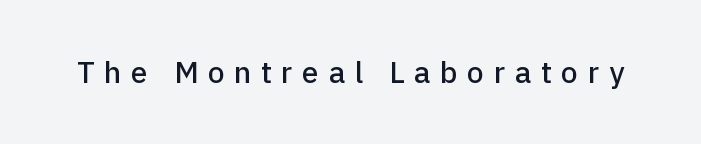
Q: Is the text italic (slanted)? A: No, it is upright.
Q: Is the typeface a serif or a sans-serif typeface? A: Sans-serif.
Q: Is the text underlined? A: No.
Q: Is the spacing between letters normal or unusually wide? A: Unusually wide.
Q: Width (condensed, normal, or wide)? A: Normal.
Q: Stroke contrast? A: Low.
Q: x-height? A: Medium.
Q: Monospaced? A: No.
